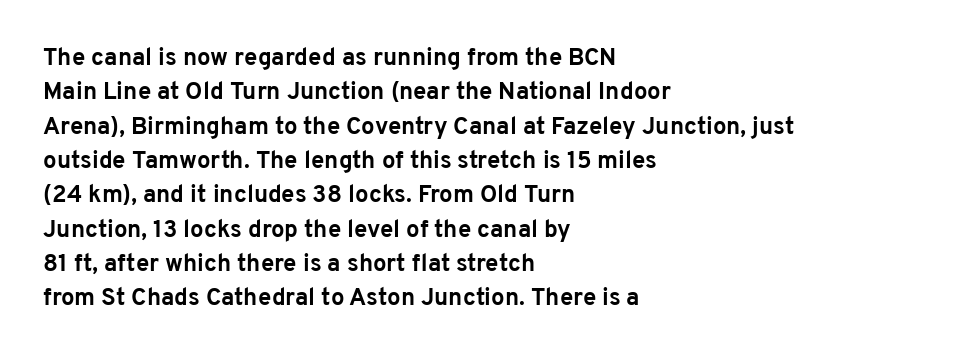
The passage shown is emphatically bold. The space directly below the letters is spotless. Italic? Not at all — the glyphs are vertical. The block of text has a typical density, with ordinary space between rows.
